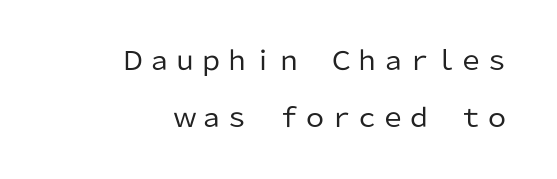
Q: Is the text bold? A: No.
Q: Is the text italic (slanted)? A: No, it is upright.
Q: Is the text underlined? A: No.
Q: How is the paragraph aligned? A: Right-aligned.
Q: Is the spacing between letters normal or unusually wide? A: Normal.
Q: Is the spacing between lines tight, normal or loose? A: Loose.
